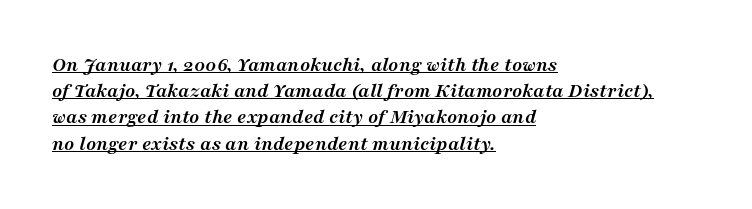
A typesetter would call this leading conventional body-copy spacing. All the whitespace from short lines collects on the right. The passage shown leans; its letterforms are oblique. The sample's only ornament is a line tracing under the words.
